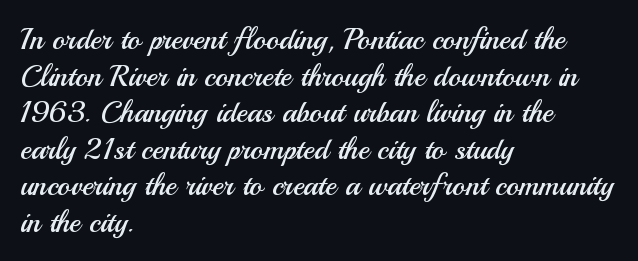
A classic flush-left, rag-right setting is used for this passage. Letters have the restrained weight of plain body copy at most. Does extra space separate the letters? No, they use regular spacing. A typesetter would call this proportional, since set widths differ per character. Letters rest on an invisible, unmarked baseline.
